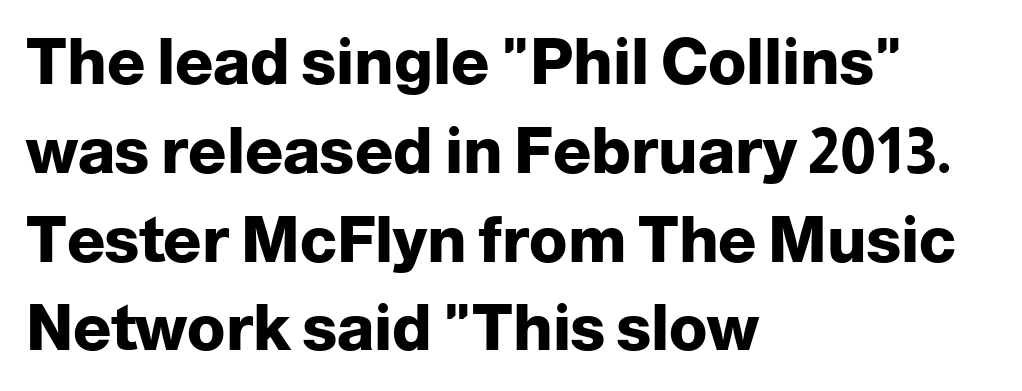
The image shows 63 px heavy sans-serif type, upright; set left-aligned, normal line spacing (1.41x), normal letter spacing, not underlined; low stroke contrast and a medium x-height.
